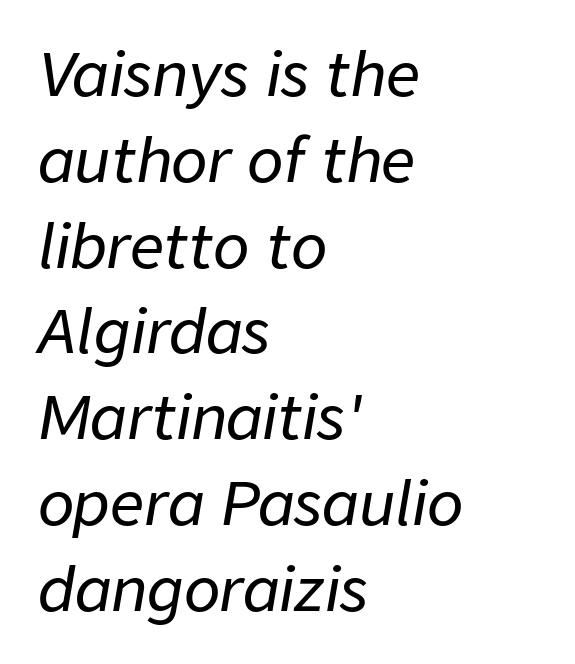
Q: Is the text italic (slanted)? A: Yes, it leans right by about 9 degrees.
Q: Is the text underlined? A: No.
Q: How is the paragraph aligned? A: Left-aligned.
Q: Is the spacing between letters normal or unusually wide? A: Normal.
Q: Is the spacing between lines tight, normal or loose? A: Normal.
Q: Width (condensed, normal, or wide)? A: Normal.
Q: Stroke contrast? A: Low.
Q: x-height? A: Medium.
Q: Monospaced? A: No.
